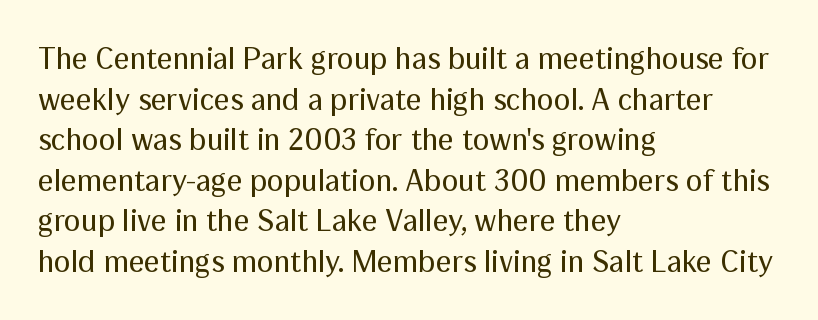
The image shows 31 px regular-weight sans-serif type, upright; set left-aligned, normal line spacing (1.31x), normal letter spacing, not underlined; medium stroke contrast and a medium x-height.
